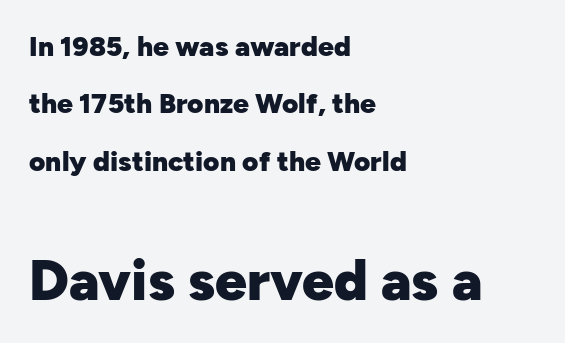
Q: Is the text bold? A: Yes.
Q: Is the text italic (slanted)? A: No, it is upright.
Q: Is the typeface a serif or a sans-serif typeface? A: Sans-serif.
Q: Is the text underlined? A: No.
Q: How is the paragraph aligned? A: Left-aligned.
Q: Is the spacing between letters normal or unusually wide? A: Normal.
Q: Is the spacing between lines tight, normal or loose? A: Loose.
Q: Which block of text is set in a larger size, the first (top) or the second (bottom)? A: The second (bottom) one.
Q: Width (condensed, normal, or wide)? A: Normal.
Q: Stroke contrast? A: Low.
Q: x-height? A: Medium.
Q: Monospaced? A: No.
